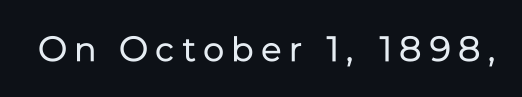
{"serif": "no", "italic": "no", "bold": "no", "weight": "regular", "width": "normal", "stroke_contrast": "low", "x_height": "medium", "monospaced": "no", "underline": "no", "letter_spacing": "wide", "letter_spacing_em": 0.21, "glyph_px": 35}
